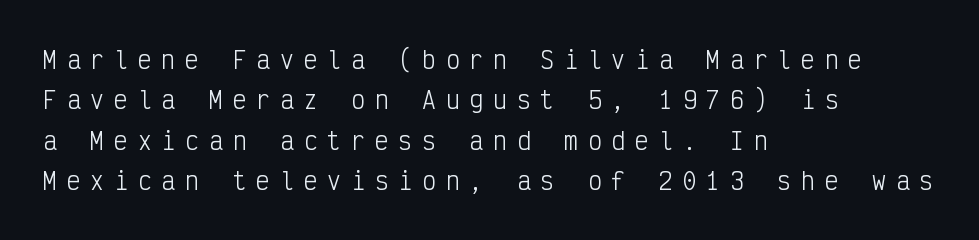
The passage is arranged the way most books set body copy — flush left. Check the space under the baseline: it is left empty. Nope, not italic — everything's standing straight. No heavy texture on the line: the type isn't bold. The rendering inserts visible extra space after every character.
